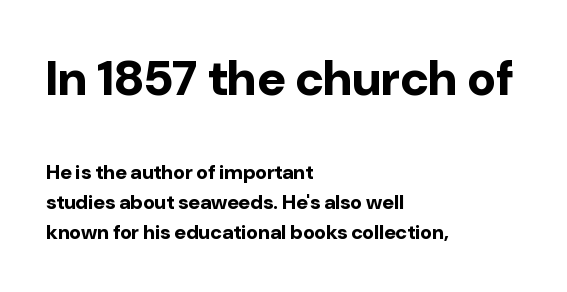
Q: Is the text bold? A: Yes.
Q: Is the text italic (slanted)? A: No, it is upright.
Q: Is the typeface a serif or a sans-serif typeface? A: Sans-serif.
Q: Is the text underlined? A: No.
Q: How is the paragraph aligned? A: Left-aligned.
Q: Is the spacing between letters normal or unusually wide? A: Normal.
Q: Is the spacing between lines tight, normal or loose? A: Normal.
Q: Which block of text is set in a larger size, the first (top) or the second (bottom)? A: The first (top) one.
Q: Width (condensed, normal, or wide)? A: Normal.
Q: Stroke contrast? A: Low.
Q: x-height? A: Medium.
Q: Monospaced? A: No.
